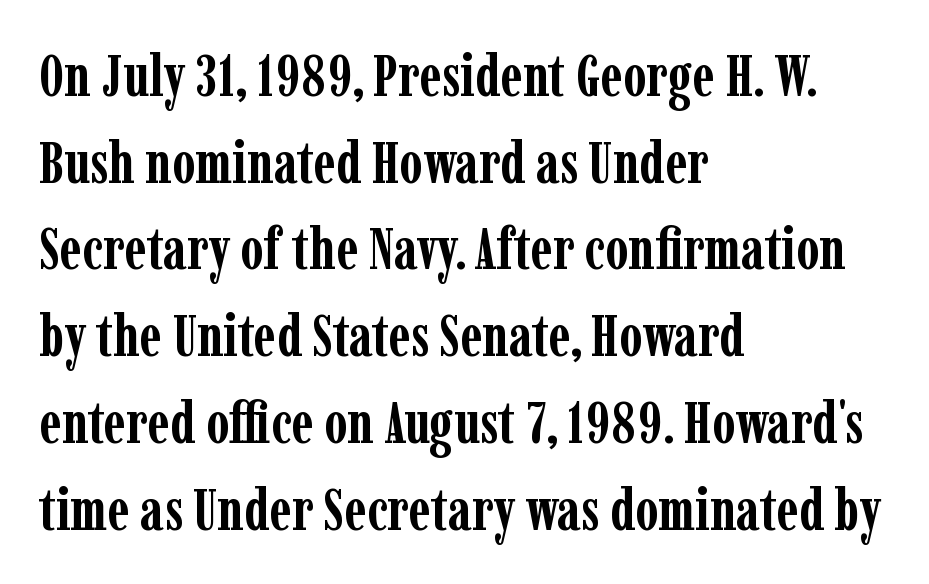
Q: Is the text bold? A: Yes.
Q: Is the text italic (slanted)? A: No, it is upright.
Q: Is the typeface a serif or a sans-serif typeface? A: Serif.
Q: Is the text underlined? A: No.
Q: How is the paragraph aligned? A: Left-aligned.
Q: Is the spacing between letters normal or unusually wide? A: Normal.
Q: Is the spacing between lines tight, normal or loose? A: Normal.
Q: Width (condensed, normal, or wide)? A: Condensed.
Q: Stroke contrast? A: Low.
Q: x-height? A: Medium.
Q: Monospaced? A: No.
